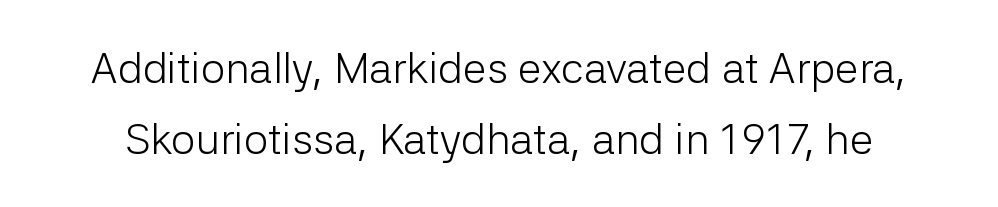
The image shows 43 px light sans-serif type, upright; set normal line spacing (1.65x), normal letter spacing, not underlined; low stroke contrast and a medium x-height.
